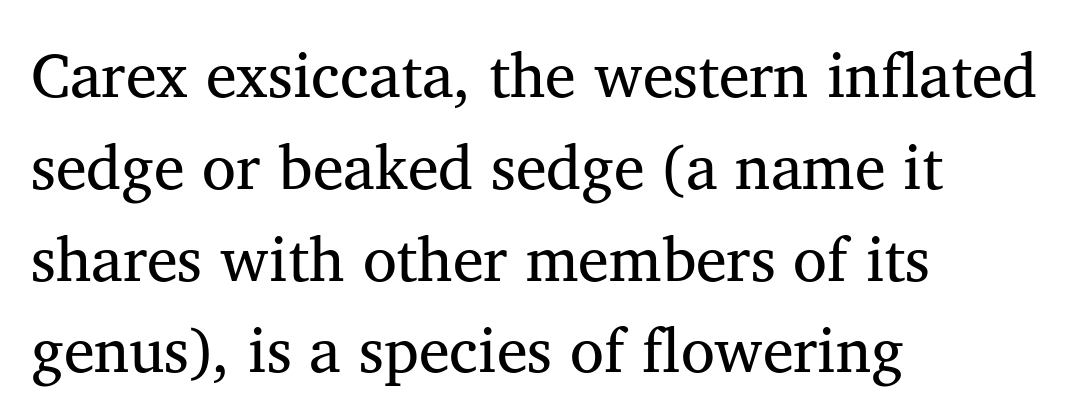
The image shows 62 px regular-weight serif type, upright; set left-aligned, normal line spacing (1.48x), normal letter spacing, not underlined; medium stroke contrast and a medium x-height.
